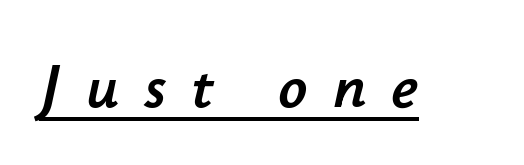
Substantial extra tracking has been applied to these lines. Style check: oblique. The face used here appears with an underline applied. This sample has the flowing, uneven cadence of proportional lettering.
